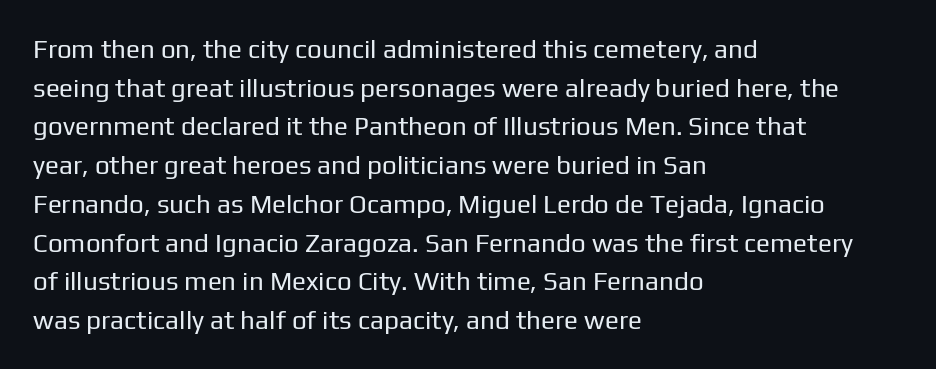
Posture: vertical. The weight tops out at a normal text grade. Words appear dense and cohesive because spacing is normal. If you drew a ruler down the left edge, every line would touch it. Line spacing here is normal. Underline: absent.
